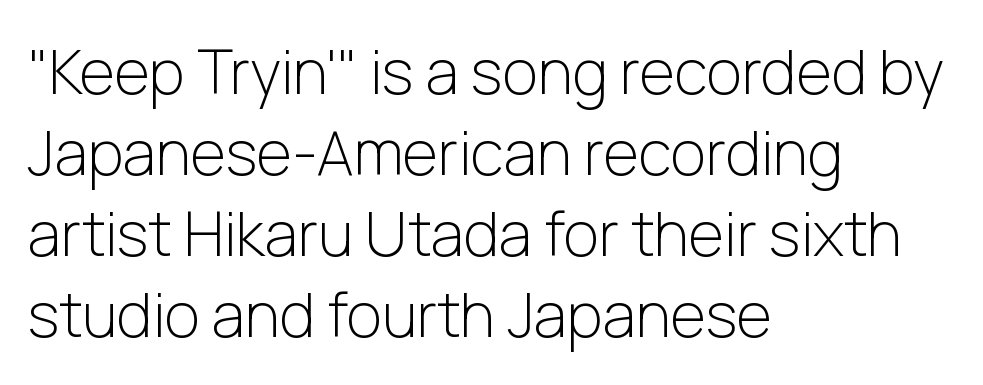
Words float on clear page, feet unadorned. Baseline-to-baseline distance is the conventional proportion of letter height. Is this a fixed-width face? No — the glyphs have proportional, varying widths. Posture: straight, roman, zero tilt.
